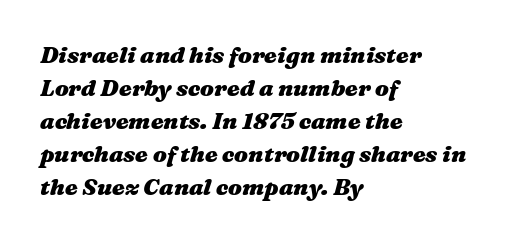
The image shows 23 px bold type, italic (leaning right); set left-aligned, normal line spacing (1.44x), normal letter spacing, not underlined.
